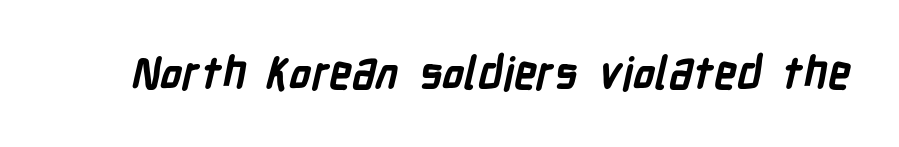
{"serif": "no", "bold": "yes", "weight": "semibold", "width": "condensed", "stroke_contrast": "low", "x_height": "medium", "monospaced": "no", "underline": "no", "letter_spacing": "normal", "letter_spacing_em": 0.0, "glyph_px": 45}
